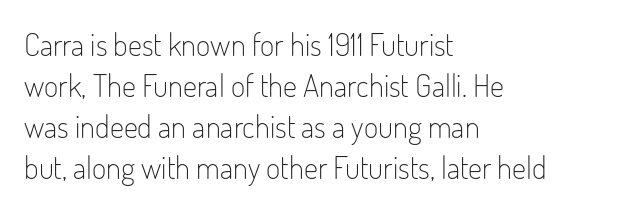
The image shows 31 px light, condensed sans-serif type, upright; set left-aligned, normal line spacing (1.32x), normal letter spacing, not underlined; low stroke contrast and a small x-height.
